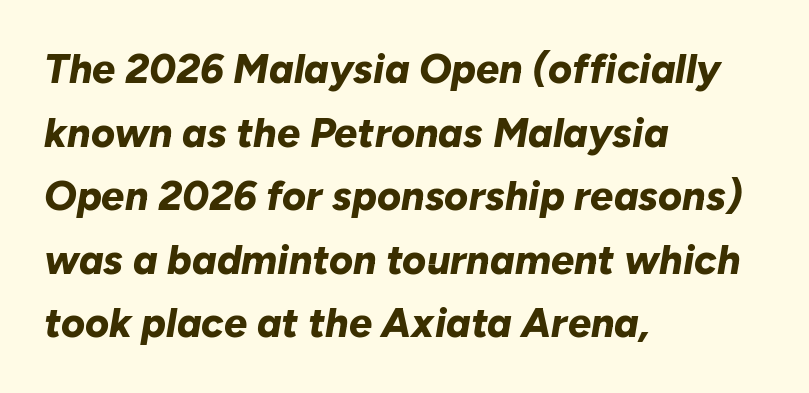
The image shows 41 px bold type, italic (leaning right); set left-aligned, normal line spacing (1.55x), normal letter spacing, not underlined; low stroke contrast and a medium x-height.
